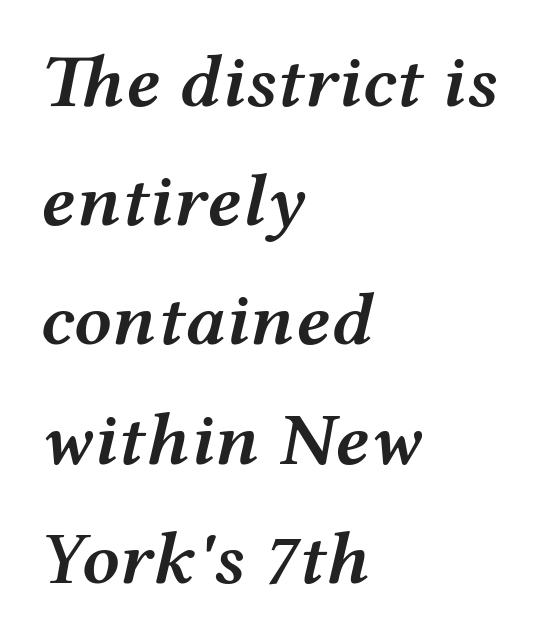
Q: Is the text bold? A: Semi-bold.
Q: Is the text italic (slanted)? A: Yes, it leans right by about 12 degrees.
Q: Is the text underlined? A: No.
Q: How is the paragraph aligned? A: Left-aligned.
Q: Is the spacing between letters normal or unusually wide? A: Normal.
Q: Is the spacing between lines tight, normal or loose? A: Normal.
Q: Width (condensed, normal, or wide)? A: Wide.
Q: Stroke contrast? A: Medium.
Q: x-height? A: Medium.
Q: Monospaced? A: No.
